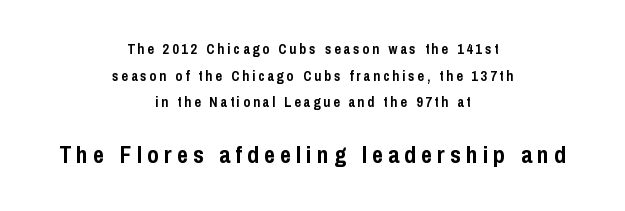
Its strokes are broad and dark, the hallmark of bold type. The face used here is rendered with a markedly widened letterfit. Words float on clear page, feet unadorned. This is the regular roman posture of the typeface. The later block is typeset at a bigger size than the earlier block. Leading: increased.
